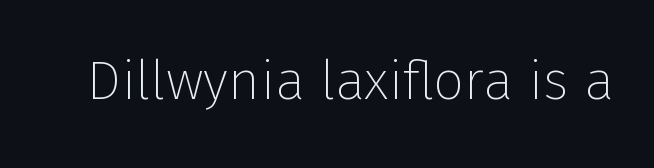
The strokes are not fattened; the text isn't bold. The letters sit at their default tracking, neither squeezed nor spread. Rule under the text: the space is simply empty. Spacing verdict: proportional, widths tailored to each character. You can tell from the bare stems that sans-serif type was used. The specimen reads as upright at a glance.
